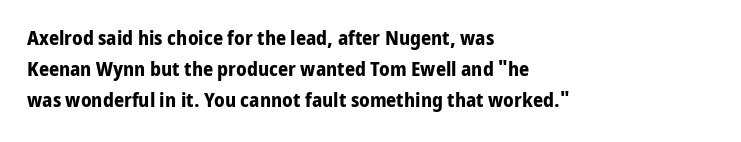
Q: Is the text bold? A: Yes.
Q: Is the text italic (slanted)? A: No, it is upright.
Q: Is the text underlined? A: No.
Q: How is the paragraph aligned? A: Left-aligned.
Q: Is the spacing between letters normal or unusually wide? A: Normal.
Q: Is the spacing between lines tight, normal or loose? A: Normal.
